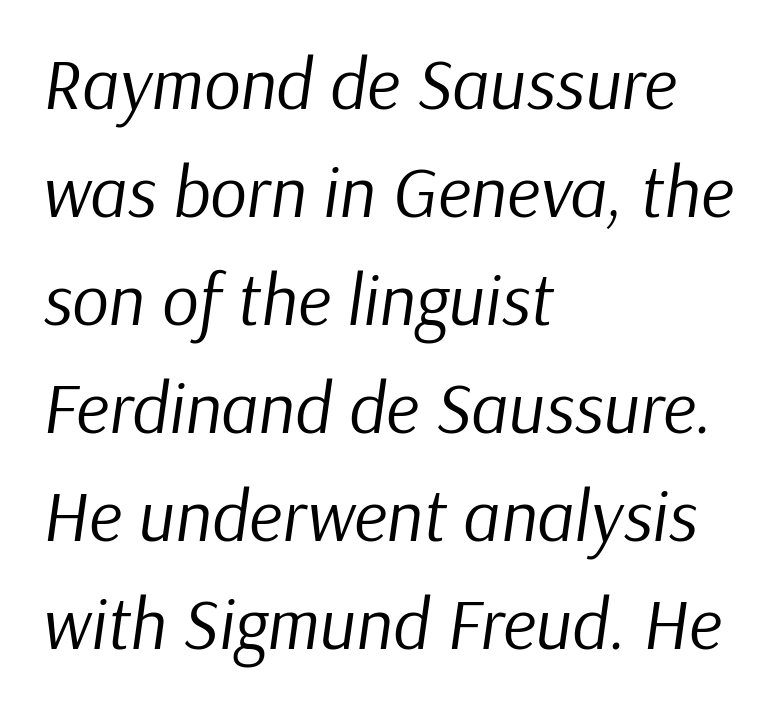
A typesetter would call this leading conventional body-copy spacing. Character widths vary here, with narrow letters taking less room than wide ones. The rendering anchors every line to the left-hand side. Characters follow at the spacing the type designer built in.
